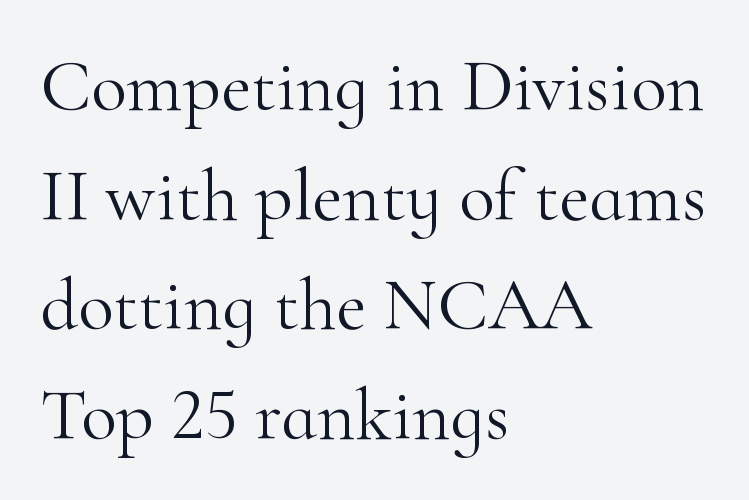
The image shows 74 px light serif type, upright; set left-aligned, normal line spacing (1.48x), normal letter spacing, not underlined; high stroke contrast and a small x-height.
